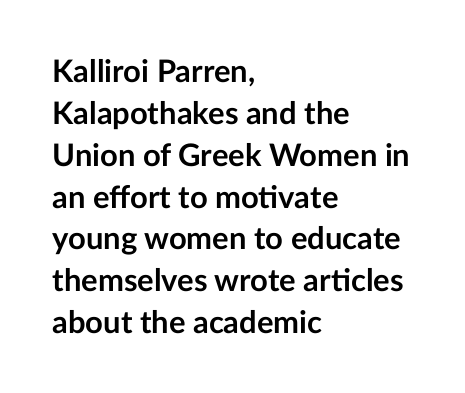
Each letter keeps its own natural width here, so spacing adapts to shape. The space directly below the letters is spotless. There is no visible air inserted between adjacent glyphs. Notice how thick the strokes are: this is what a full bold looks like. Regarding leading, the lines here are spaced in the standard way. In terms of posture, this sample is upright.
